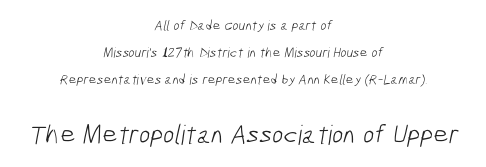
{"bold": "no", "underline": "no", "align": "center", "line_spacing": "loose", "line_spacing_ratio": 1.93, "letter_spacing": "normal", "letter_spacing_em": 0.0, "larger_block": "second", "size_ratio": 1.93, "glyph_px": 27}
